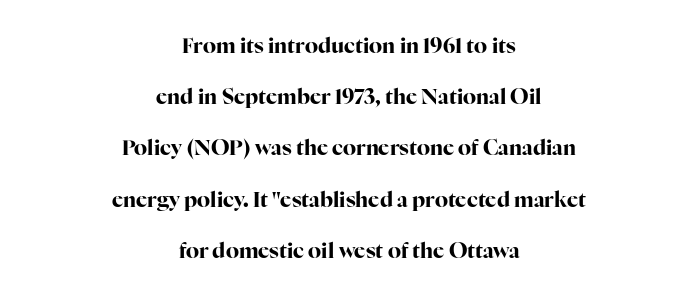
This is the regular roman posture of the typeface. Strong, thick strokes mark this as bold type. Rule under the text: the space is simply empty. How would I describe the line gaps? Wide and relaxed. The passage shown has conventional tracking throughout. One-word summary of the alignment: center.
